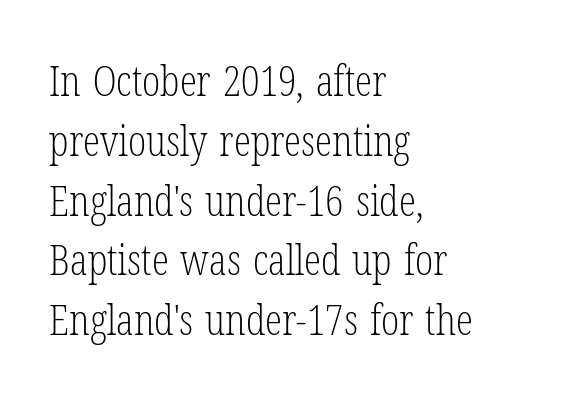
The words here are not underlined. Ascenders rise straight up at ninety degrees. The face used here is rendered with its standard letterfit. Note the varied advance widths — an 'i' is clearly narrower than an 'm'. A typesetter would label this face a serif.
